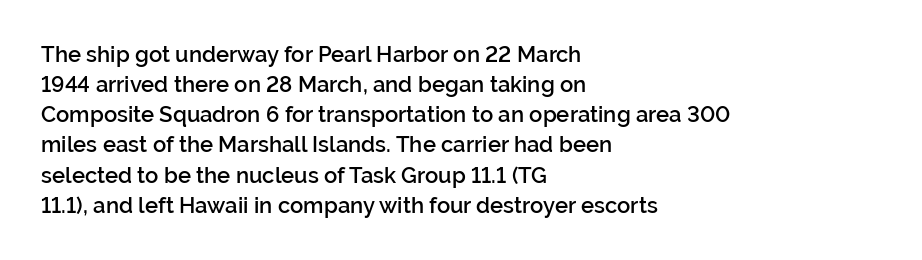
Q: Is the text bold? A: Semi-bold.
Q: Is the text italic (slanted)? A: No, it is upright.
Q: Is the text underlined? A: No.
Q: How is the paragraph aligned? A: Left-aligned.
Q: Is the spacing between letters normal or unusually wide? A: Normal.
Q: Is the spacing between lines tight, normal or loose? A: Normal.
